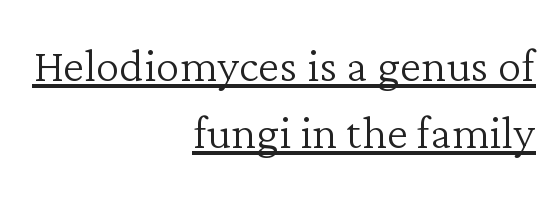
{"serif": "yes", "italic": "no", "bold": "no", "weight": "light", "width": "normal", "stroke_contrast": "low", "x_height": "medium", "monospaced": "no", "underline": "yes", "align": "right", "line_spacing": "tight", "line_spacing_ratio": 1.11, "letter_spacing": "normal", "letter_spacing_em": 0.0, "glyph_px": 60}
